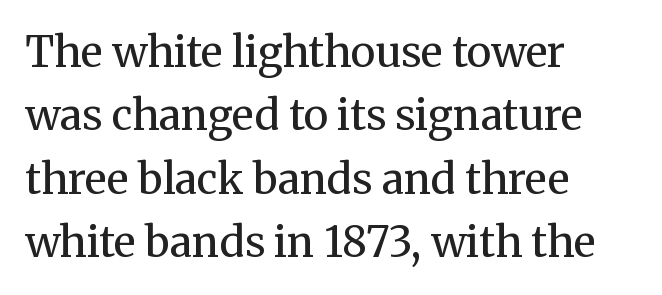
The image shows 42 px regular-weight serif type, upright; set left-aligned, normal line spacing (1.51x), normal letter spacing, not underlined; medium stroke contrast and a medium x-height.
